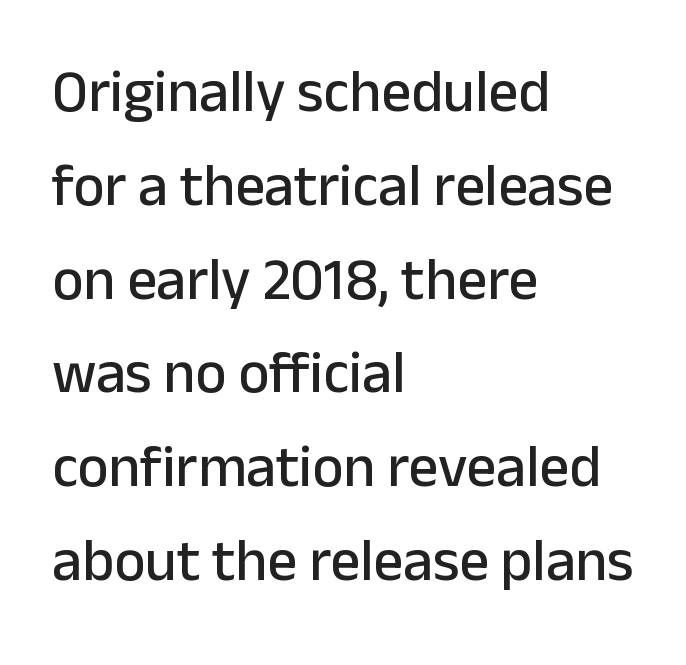
{"serif": "no", "italic": "no", "width": "normal", "stroke_contrast": "low", "x_height": "medium", "monospaced": "no", "underline": "no", "align": "left", "line_spacing": "normal", "line_spacing_ratio": 1.59, "letter_spacing": "normal", "letter_spacing_em": 0.0, "glyph_px": 59}
